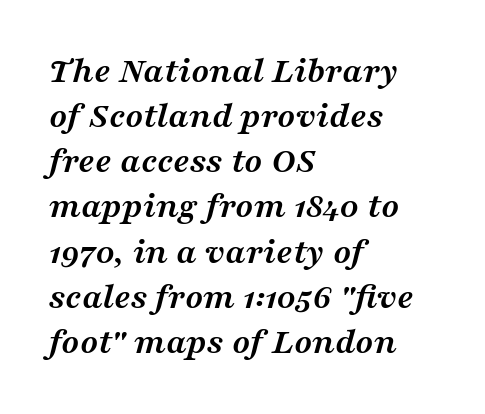
Q: Is the text bold? A: Yes.
Q: Is the text italic (slanted)? A: Yes, it leans right by about 16 degrees.
Q: Is the typeface a serif or a sans-serif typeface? A: Serif.
Q: Is the text underlined? A: No.
Q: How is the paragraph aligned? A: Left-aligned.
Q: Is the spacing between letters normal or unusually wide? A: Normal.
Q: Width (condensed, normal, or wide)? A: Wide.
Q: Stroke contrast? A: Medium.
Q: x-height? A: Medium.
Q: Monospaced? A: No.
